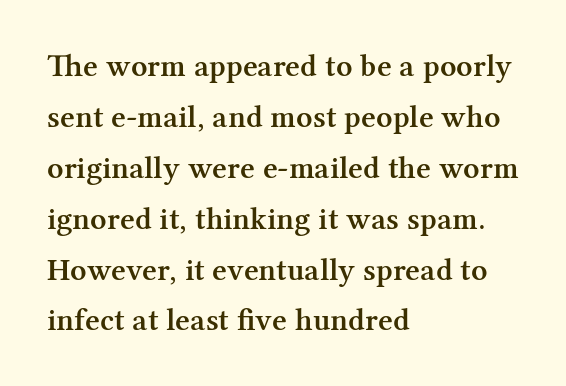
The image shows 32 px semibold serif type, upright; set left-aligned, normal line spacing (1.59x), normal letter spacing, not underlined; medium stroke contrast and a medium x-height.
